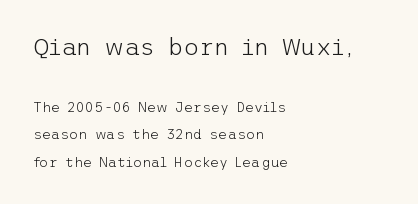
In this sample the first text group is rendered at the bigger scale. Loosely led — the rows are spread out. The passage shown has conventional tracking throughout. The glyphs are unaccompanied by any horizontal stroke below them.
